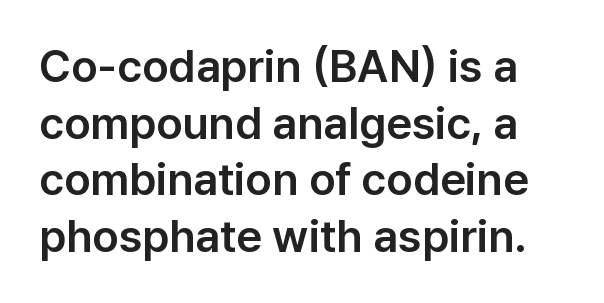
The image shows 45 px sans-serif type, upright; set normal line spacing (1.26x), normal letter spacing, not underlined; low stroke contrast and a medium x-height.
